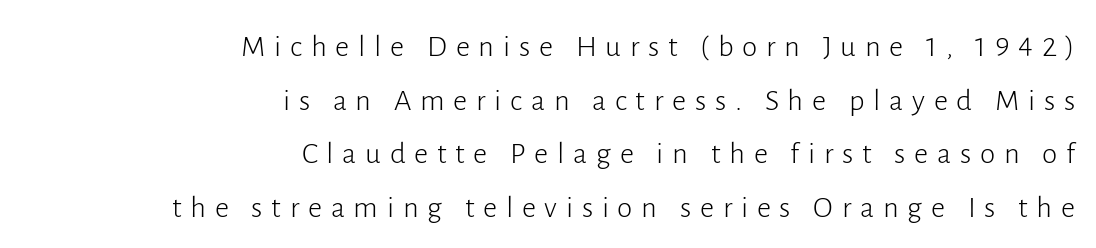
Bare-footed words on every line. Every stem runs plumb, perpendicular to the baseline. Is this a fixed-width face? No — the glyphs have proportional, varying widths. The letterforms stand isolated, each surrounded by extra space. Stem width sits at or under what a default text font uses.
